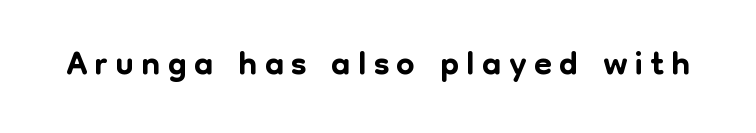
The specimen reads as upright at a glance. Words float on clear page, feet unadorned. These lines are composed in type without serifs. Is this a fixed-width face? No — the glyphs have proportional, varying widths.
